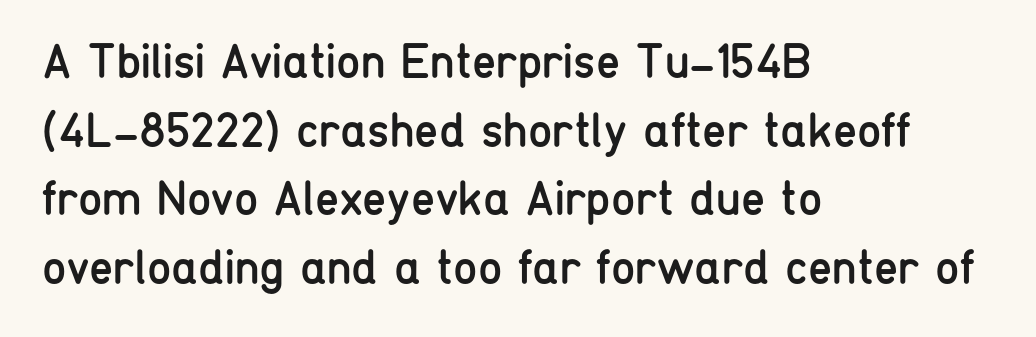
The image shows 49 px regular-weight, condensed sans-serif type, upright; set left-aligned, normal line spacing (1.4x), normal letter spacing, not underlined; low stroke contrast and a medium x-height.
